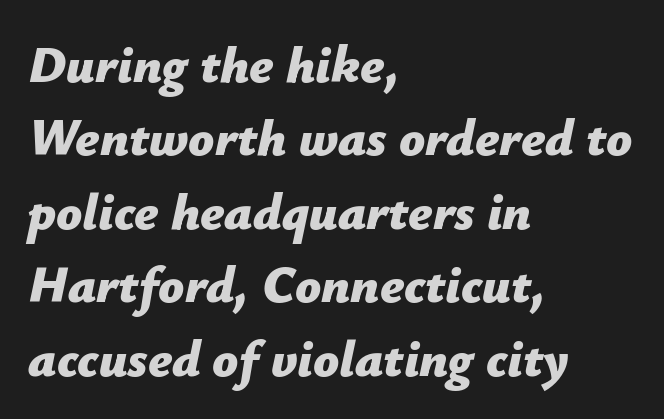
The image shows 51 px bold type, italic (leaning right); set left-aligned, normal line spacing (1.44x), normal letter spacing, not underlined; low stroke contrast and a medium x-height.
